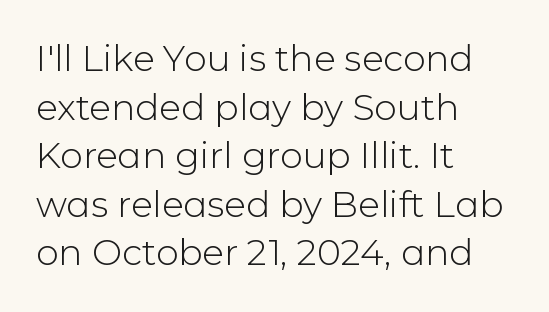
Q: Is the text bold? A: No.
Q: Is the text italic (slanted)? A: No, it is upright.
Q: Is the typeface a serif or a sans-serif typeface? A: Sans-serif.
Q: Is the text underlined? A: No.
Q: How is the paragraph aligned? A: Left-aligned.
Q: Is the spacing between letters normal or unusually wide? A: Normal.
Q: Is the spacing between lines tight, normal or loose? A: Normal.
Q: Width (condensed, normal, or wide)? A: Normal.
Q: Stroke contrast? A: Low.
Q: x-height? A: Medium.
Q: Monospaced? A: No.
